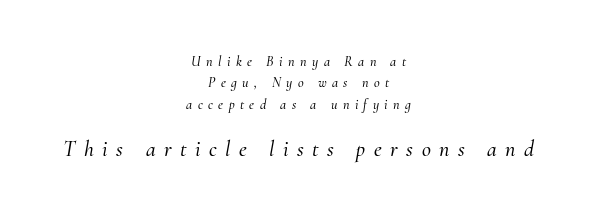
{"italic": "yes", "lean": "right", "slant_degrees": 10, "underline": "no", "align": "center", "line_spacing": "normal", "line_spacing_ratio": 1.53, "letter_spacing": "wide", "letter_spacing_em": 0.39, "larger_block": "second", "size_ratio": 1.57, "glyph_px": 22}
